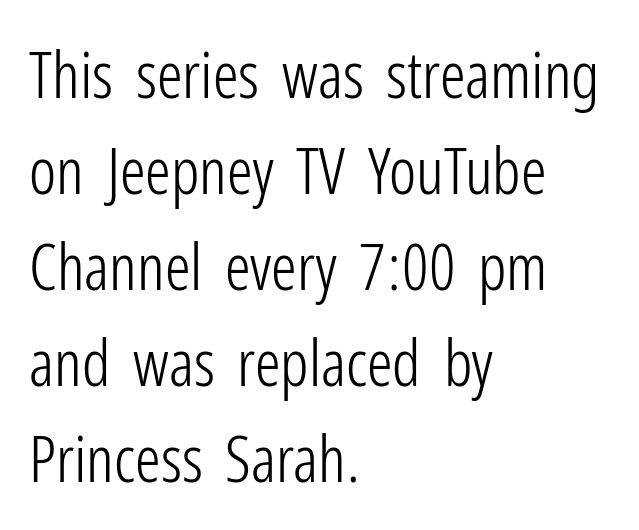
Check where the strokes stop: nothing finishes them off — pure sans. Is the block centered? No — it sits flush against the left margin. Spacing verdict: proportional, widths tailored to each character. Each new line begins a customary step beneath the previous one.
